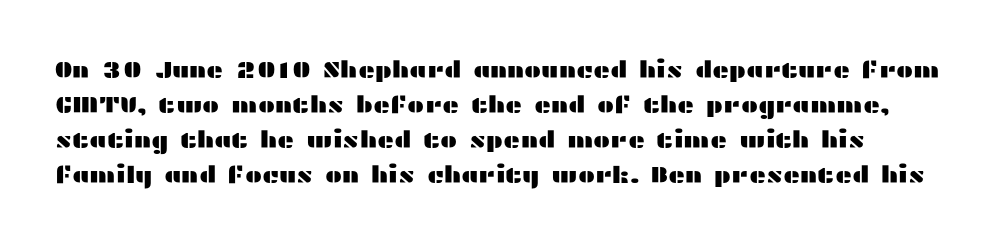
Q: Is the text italic (slanted)? A: No, it is upright.
Q: Is the text underlined? A: No.
Q: Is the spacing between letters normal or unusually wide? A: Normal.
Q: Is the spacing between lines tight, normal or loose? A: Normal.
